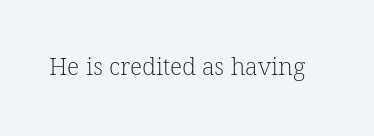
Q: Is the text bold? A: No.
Q: Is the text underlined? A: No.
Q: Is the spacing between letters normal or unusually wide? A: Normal.
